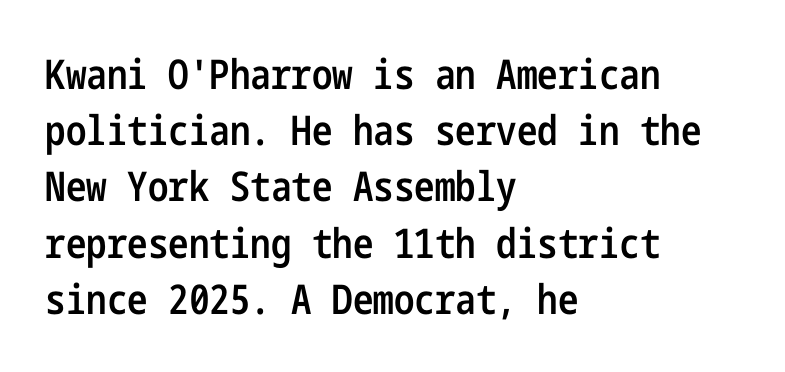
The image shows 41 px semibold, condensed sans-serif type, upright; set left-aligned, normal line spacing (1.37x), normal letter spacing, not underlined; low stroke contrast and a medium x-height.
